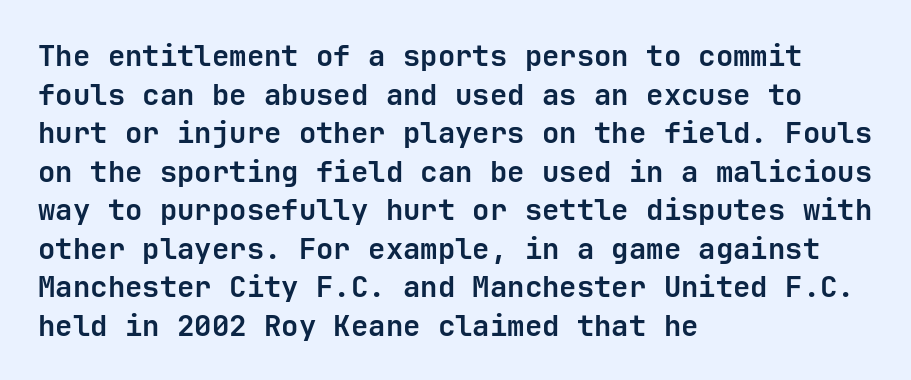
{"serif": "no", "italic": "no", "bold": "yes", "weight": "semibold", "width": "normal", "stroke_contrast": "low", "x_height": "medium", "underline": "no", "align": "left", "line_spacing": "normal", "line_spacing_ratio": 1.33, "letter_spacing": "normal", "letter_spacing_em": 0.0, "glyph_px": 29}
